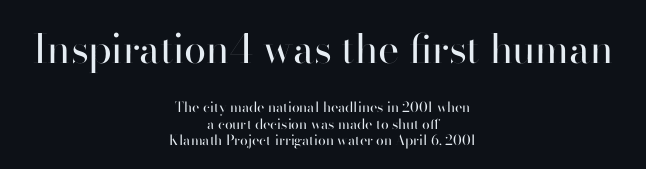
Q: Is the text bold? A: No.
Q: Is the text italic (slanted)? A: No, it is upright.
Q: Is the typeface a serif or a sans-serif typeface? A: Sans-serif.
Q: Is the text underlined? A: No.
Q: How is the paragraph aligned? A: Centered.
Q: Is the spacing between letters normal or unusually wide? A: Normal.
Q: Which block of text is set in a larger size, the first (top) or the second (bottom)? A: The first (top) one.
Q: Width (condensed, normal, or wide)? A: Normal.
Q: Stroke contrast? A: High.
Q: x-height? A: Small.
Q: Monospaced? A: No.
